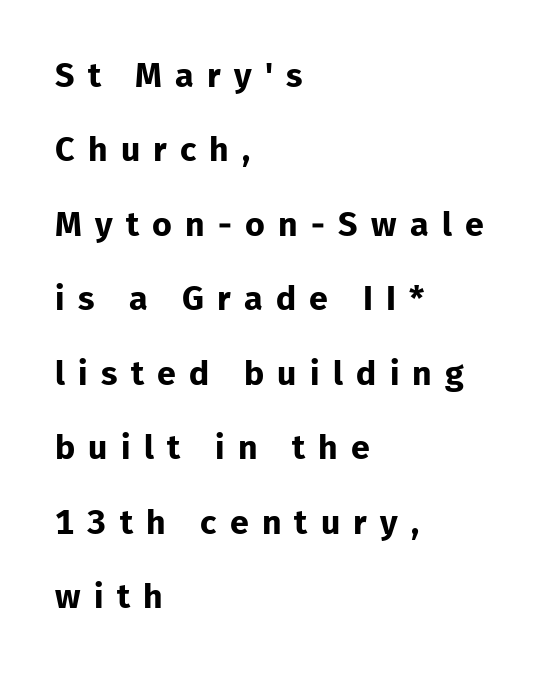
Q: Is the text bold? A: Yes.
Q: Is the text italic (slanted)? A: No, it is upright.
Q: Is the typeface a serif or a sans-serif typeface? A: Sans-serif.
Q: Is the text underlined? A: No.
Q: How is the paragraph aligned? A: Left-aligned.
Q: Is the spacing between letters normal or unusually wide? A: Unusually wide.
Q: Is the spacing between lines tight, normal or loose? A: Loose.
Q: Width (condensed, normal, or wide)? A: Normal.
Q: Stroke contrast? A: Low.
Q: x-height? A: Medium.
Q: Monospaced? A: No.
